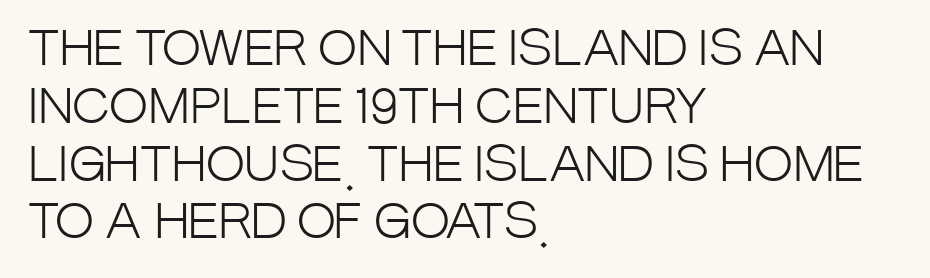
Q: Is the text bold? A: No.
Q: Is the text italic (slanted)? A: No, it is upright.
Q: Is the typeface a serif or a sans-serif typeface? A: Sans-serif.
Q: Is the text underlined? A: No.
Q: How is the paragraph aligned? A: Left-aligned.
Q: Is the spacing between letters normal or unusually wide? A: Normal.
Q: Width (condensed, normal, or wide)? A: Condensed.
Q: Stroke contrast? A: Low.
Q: x-height? A: Large.
Q: Monospaced? A: No.
